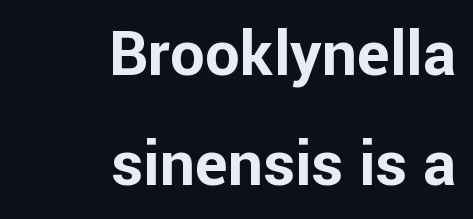
Q: Is the text bold? A: Yes.
Q: Is the text italic (slanted)? A: No, it is upright.
Q: Is the typeface a serif or a sans-serif typeface? A: Sans-serif.
Q: Is the text underlined? A: No.
Q: How is the paragraph aligned? A: Right-aligned.
Q: Is the spacing between letters normal or unusually wide? A: Normal.
Q: Width (condensed, normal, or wide)? A: Normal.
Q: Stroke contrast? A: Low.
Q: x-height? A: Medium.
Q: Monospaced? A: No.
